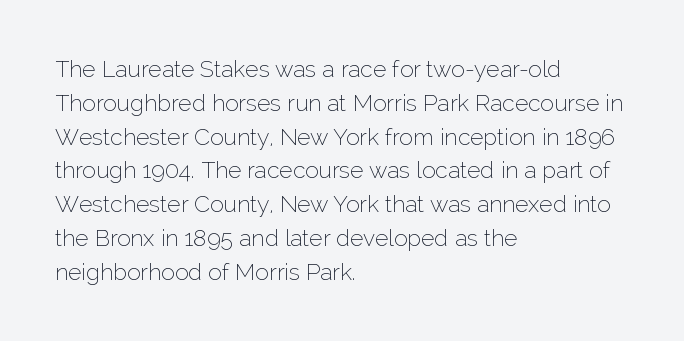
Just letters on the line, the space beneath them empty. Evenly set lines give the paragraph a standard silhouette. Heft: none added — not bold. Notice how the passage keeps a crisp vertical edge on the left only. No extra tracking has been applied to these lines. A roman cut, with each character standing at attention.
